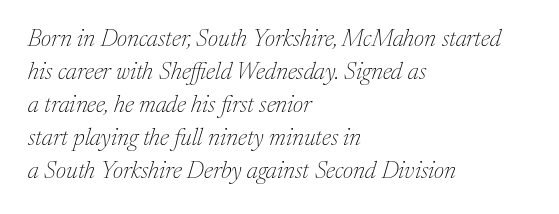
{"italic": "yes", "lean": "right", "slant_degrees": 17, "bold": "no", "underline": "no", "align": "left", "line_spacing": "normal", "line_spacing_ratio": 1.38, "letter_spacing": "normal", "letter_spacing_em": 0.0, "glyph_px": 24}
